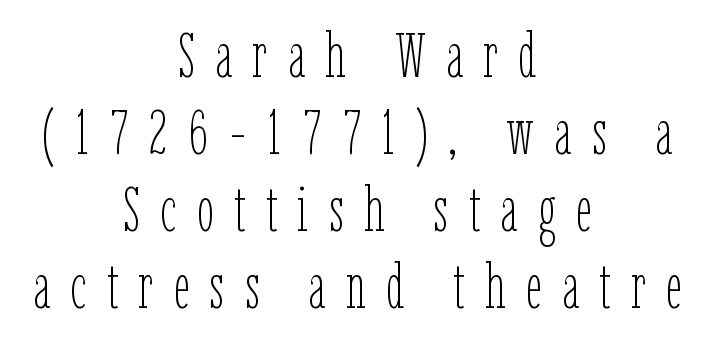
The image shows 62 px thin, condensed type, upright; set centered, line spacing 1.24x, unusually wide letter spacing (+0.33 em), not underlined; low stroke contrast and a medium x-height.
